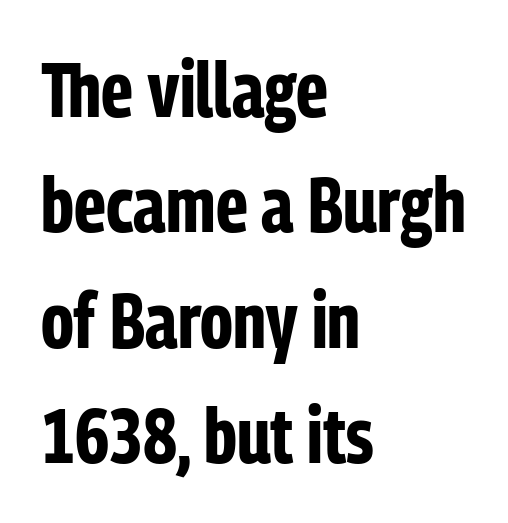
Q: Is the text bold? A: Yes.
Q: Is the text italic (slanted)? A: No, it is upright.
Q: Is the typeface a serif or a sans-serif typeface? A: Sans-serif.
Q: Is the text underlined? A: No.
Q: How is the paragraph aligned? A: Left-aligned.
Q: Is the spacing between letters normal or unusually wide? A: Normal.
Q: Is the spacing between lines tight, normal or loose? A: Normal.
Q: Width (condensed, normal, or wide)? A: Condensed.
Q: Stroke contrast? A: Low.
Q: x-height? A: Medium.
Q: Monospaced? A: No.
